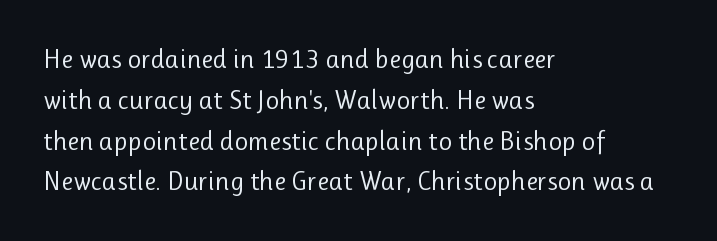
Q: Is the text bold? A: No.
Q: Is the text italic (slanted)? A: No, it is upright.
Q: Is the text underlined? A: No.
Q: How is the paragraph aligned? A: Left-aligned.
Q: Is the spacing between letters normal or unusually wide? A: Normal.
Q: Is the spacing between lines tight, normal or loose? A: Normal.
